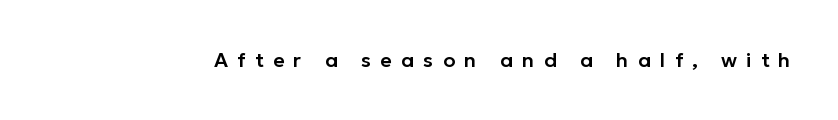
The image shows 20 px text type, upright; set unusually wide letter spacing (+0.46 em), not underlined.
